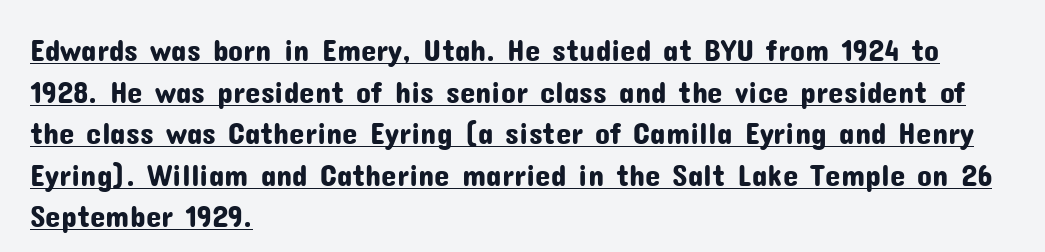
Q: Is the text italic (slanted)? A: No, it is upright.
Q: Is the typeface a serif or a sans-serif typeface? A: Sans-serif.
Q: Is the text underlined? A: Yes.
Q: How is the paragraph aligned? A: Left-aligned.
Q: Is the spacing between letters normal or unusually wide? A: Normal.
Q: Is the spacing between lines tight, normal or loose? A: Normal.
Q: Width (condensed, normal, or wide)? A: Normal.
Q: Stroke contrast? A: Low.
Q: x-height? A: Medium.
Q: Monospaced? A: No.
